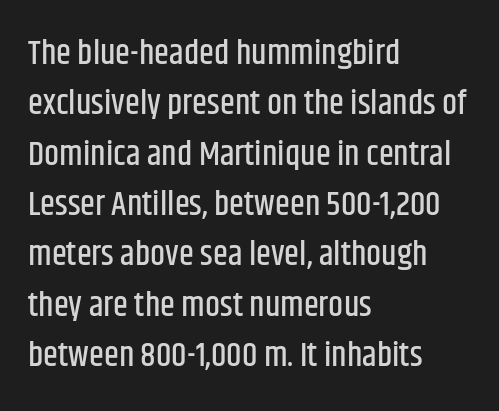
The image shows 34 px condensed sans-serif type, upright; set left-aligned, normal line spacing (1.48x), normal letter spacing, not underlined; low stroke contrast and a large x-height.
